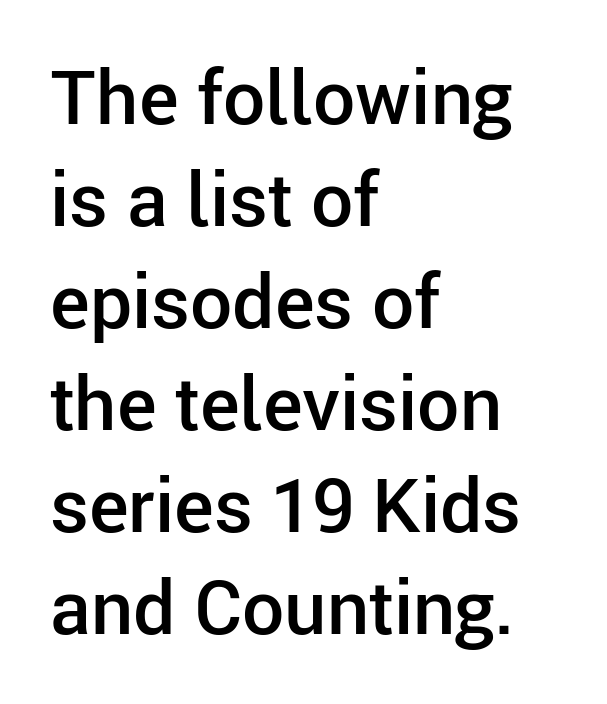
Each line starts at the same left margin while the right side varies. The type is set solid horizontally, with unmodified tracking. Compared with typical paragraphs, the rows here are spaced about the same. Its strokes are somewhat broadened, the hallmark of semibold type. Italic? Not at all — the glyphs are vertical.
